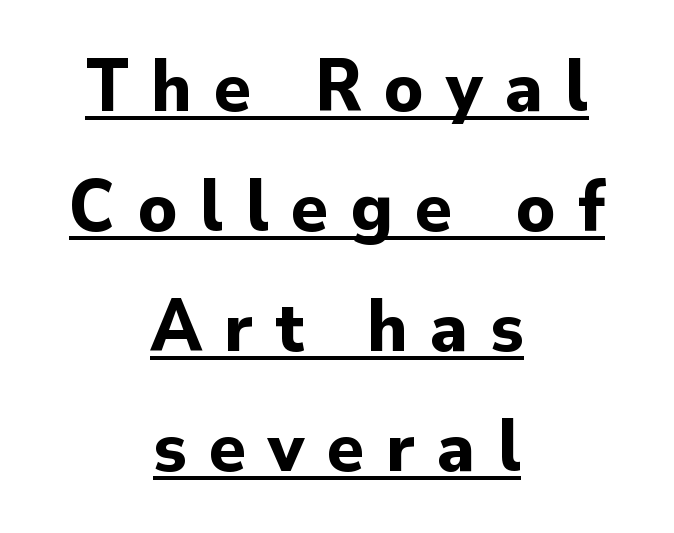
Heavy, bold letterforms. Letter spacing: wide. Underlined type. Each new line begins a customary step beneath the previous one.
